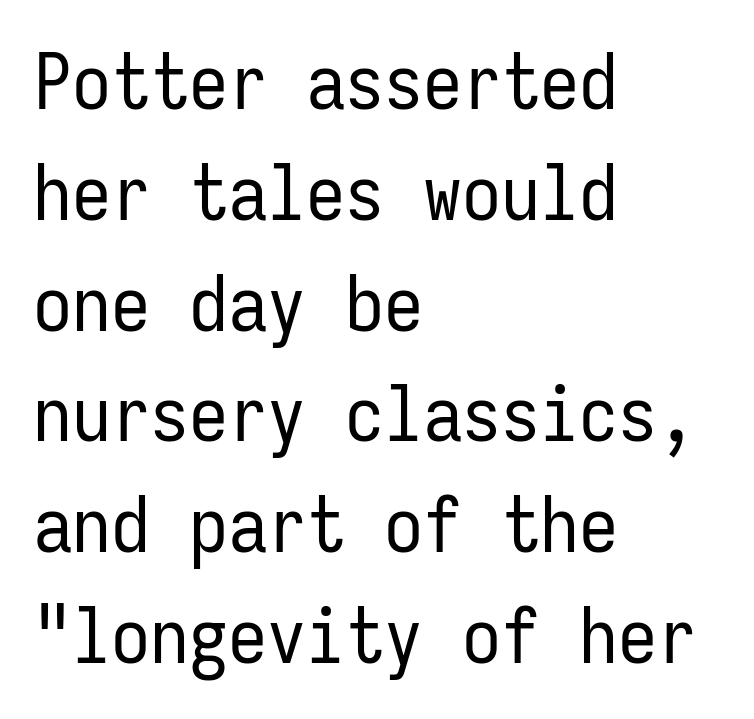
Q: Is the text bold? A: No.
Q: Is the text italic (slanted)? A: No, it is upright.
Q: Is the typeface a serif or a sans-serif typeface? A: Sans-serif.
Q: Is the text underlined? A: No.
Q: How is the paragraph aligned? A: Left-aligned.
Q: Is the spacing between letters normal or unusually wide? A: Normal.
Q: Is the spacing between lines tight, normal or loose? A: Normal.
Q: Width (condensed, normal, or wide)? A: Condensed.
Q: Stroke contrast? A: Low.
Q: x-height? A: Medium.
Q: Monospaced? A: Yes.
